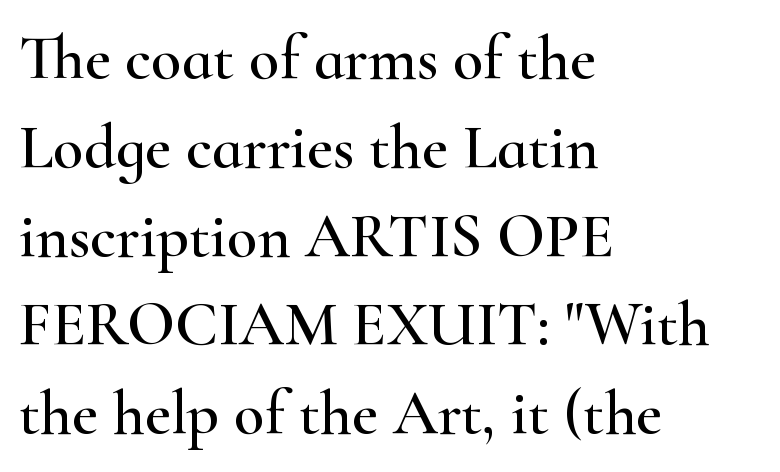
Q: Is the text italic (slanted)? A: No, it is upright.
Q: Is the typeface a serif or a sans-serif typeface? A: Serif.
Q: Is the text underlined? A: No.
Q: How is the paragraph aligned? A: Left-aligned.
Q: Is the spacing between letters normal or unusually wide? A: Normal.
Q: Is the spacing between lines tight, normal or loose? A: Normal.
Q: Width (condensed, normal, or wide)? A: Wide.
Q: Stroke contrast? A: High.
Q: x-height? A: Small.
Q: Monospaced? A: No.
